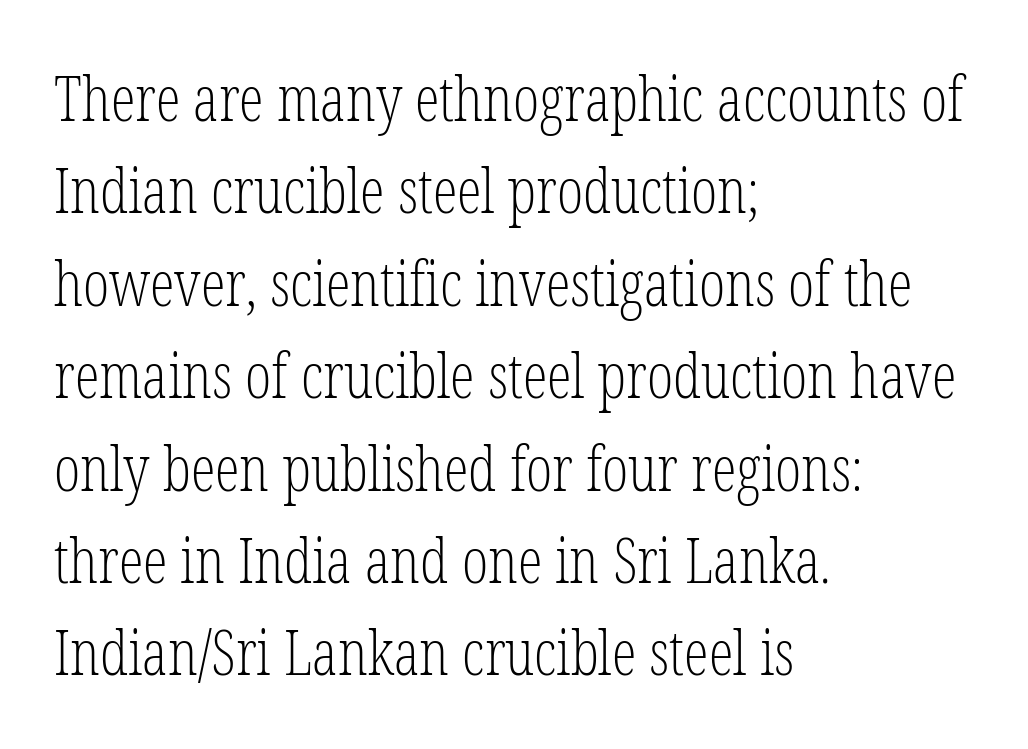
Q: Is the text bold? A: No.
Q: Is the text italic (slanted)? A: No, it is upright.
Q: Is the typeface a serif or a sans-serif typeface? A: Serif.
Q: Is the text underlined? A: No.
Q: How is the paragraph aligned? A: Left-aligned.
Q: Is the spacing between letters normal or unusually wide? A: Normal.
Q: Is the spacing between lines tight, normal or loose? A: Normal.
Q: Width (condensed, normal, or wide)? A: Condensed.
Q: Stroke contrast? A: Low.
Q: x-height? A: Medium.
Q: Monospaced? A: No.
